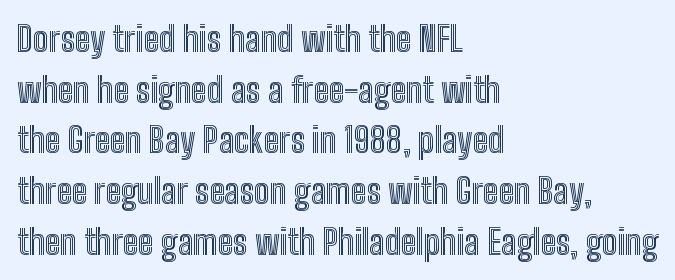
{"italic": "no", "width": "condensed", "x_height": "medium", "monospaced": "no", "underline": "no", "align": "left", "line_spacing": "normal", "line_spacing_ratio": 1.45, "letter_spacing": "normal", "letter_spacing_em": 0.0, "glyph_px": 35}
